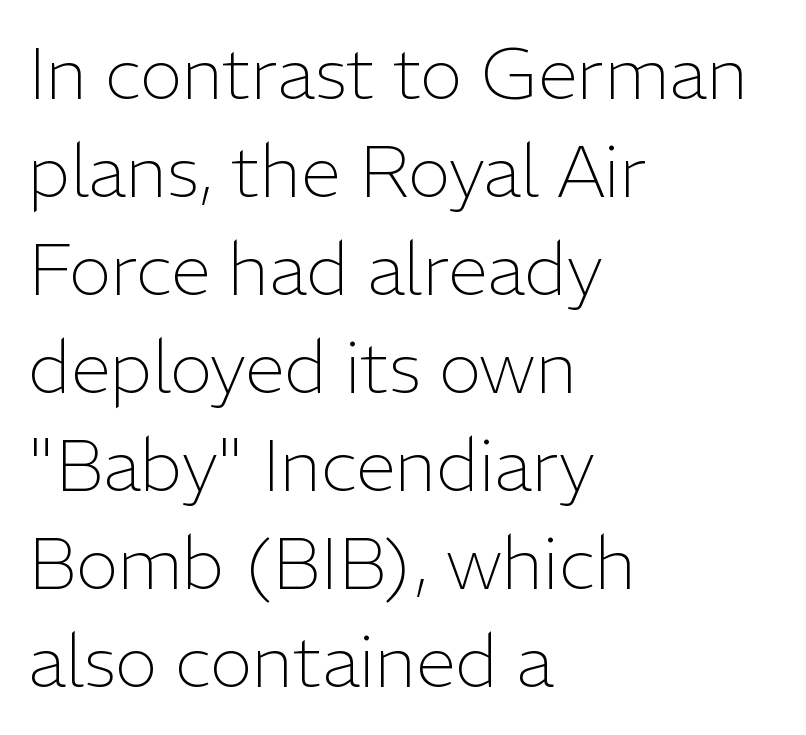
{"serif": "no", "italic": "no", "bold": "no", "weight": "light", "width": "normal", "stroke_contrast": "low", "x_height": "medium", "monospaced": "no", "underline": "no", "align": "left", "line_spacing": "normal", "line_spacing_ratio": 1.36, "letter_spacing": "normal", "letter_spacing_em": 0.0, "glyph_px": 72}
